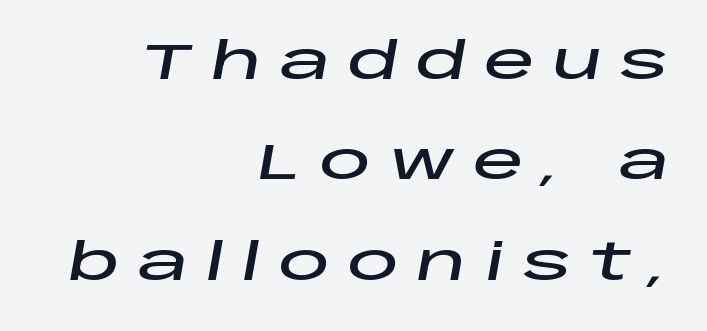
Q: Is the text italic (slanted)? A: Yes, it leans right by about 10 degrees.
Q: Is the text underlined? A: No.
Q: How is the paragraph aligned? A: Right-aligned.
Q: Is the spacing between letters normal or unusually wide? A: Unusually wide.
Q: Is the spacing between lines tight, normal or loose? A: Loose.
Q: Width (condensed, normal, or wide)? A: Wide.
Q: Stroke contrast? A: Low.
Q: x-height? A: Large.
Q: Monospaced? A: No.
